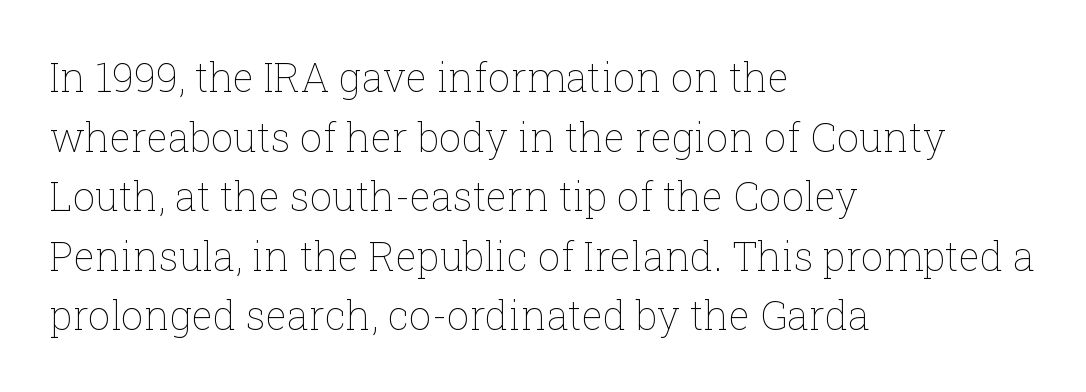
{"italic": "no", "bold": "no", "weight": "thin", "width": "normal", "stroke_contrast": "low", "x_height": "medium", "monospaced": "no", "underline": "no", "align": "left", "line_spacing": "normal", "line_spacing_ratio": 1.49, "letter_spacing": "normal", "letter_spacing_em": 0.0, "glyph_px": 40}
